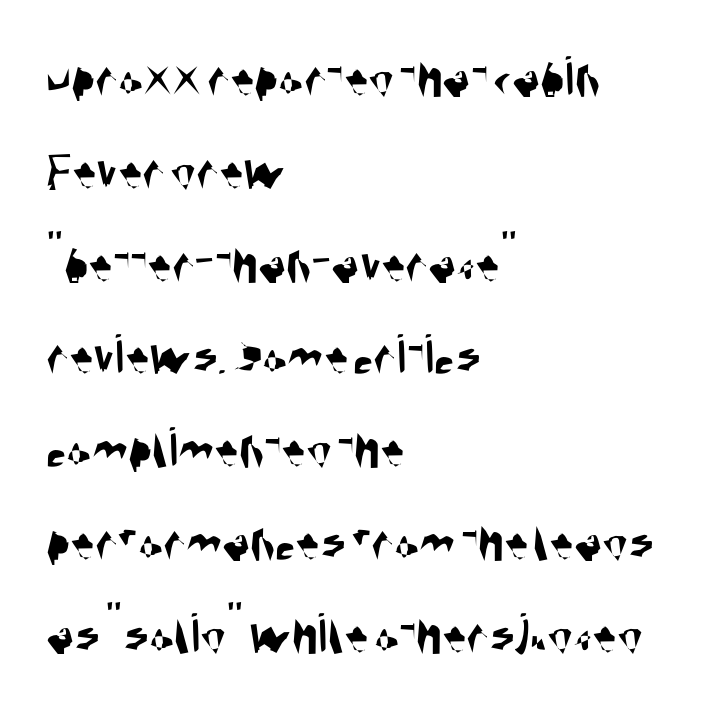
Decoration check: the copy has no underline. Characters follow at the spacing the type designer built in. What's the leading like? Ordinary, nothing unusual. A typesetter would label this face a sans. The letters advance in unequal steps, a hallmark of proportional type.
